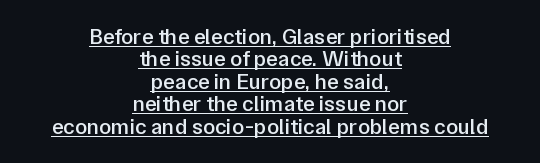
Q: Is the text bold? A: Semi-bold.
Q: Is the text italic (slanted)? A: No, it is upright.
Q: Is the text underlined? A: Yes.
Q: How is the paragraph aligned? A: Centered.
Q: Is the spacing between letters normal or unusually wide? A: Normal.
Q: Is the spacing between lines tight, normal or loose? A: Tight.
